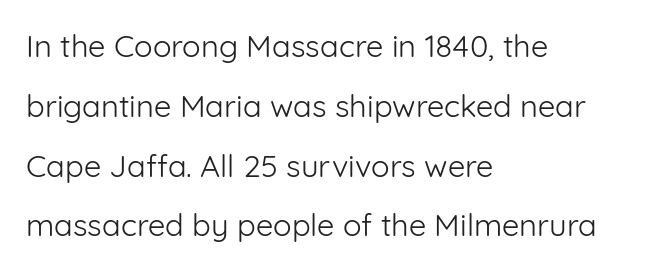
Q: Is the text bold? A: No.
Q: Is the text italic (slanted)? A: No, it is upright.
Q: Is the typeface a serif or a sans-serif typeface? A: Sans-serif.
Q: Is the text underlined? A: No.
Q: How is the paragraph aligned? A: Left-aligned.
Q: Is the spacing between letters normal or unusually wide? A: Normal.
Q: Is the spacing between lines tight, normal or loose? A: Loose.
Q: Width (condensed, normal, or wide)? A: Normal.
Q: Stroke contrast? A: Low.
Q: x-height? A: Medium.
Q: Monospaced? A: No.
